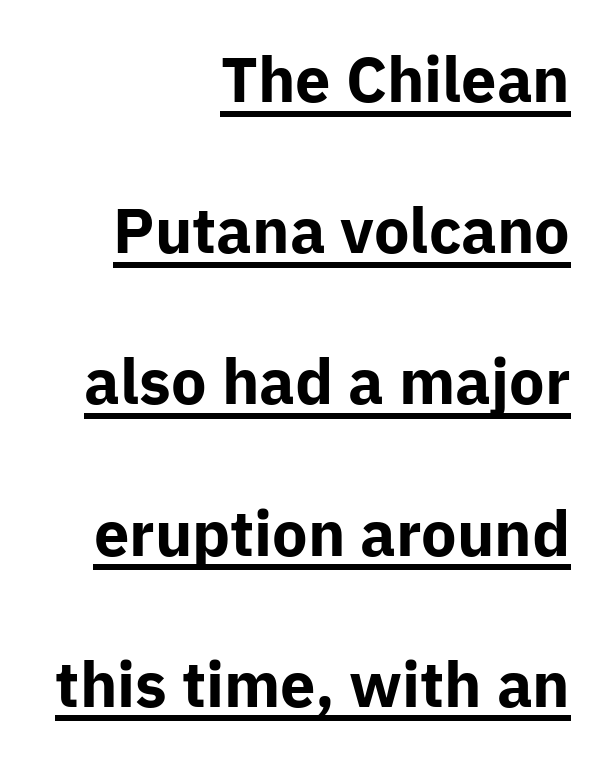
The image shows 63 px bold sans-serif type, upright; set right-aligned, loose line spacing (2.4x), normal letter spacing, underlined; low stroke contrast and a medium x-height.
